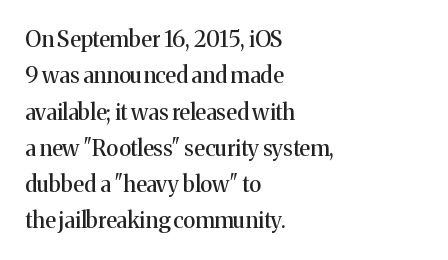
This is roman type, the default non-slanted kind. How are the letters spaced? Ordinarily, with no added tracking. Normally led — the rows are evenly, conventionally spaced. The lines are quadded left. The specimen omits any rule beneath the text block's lines.
